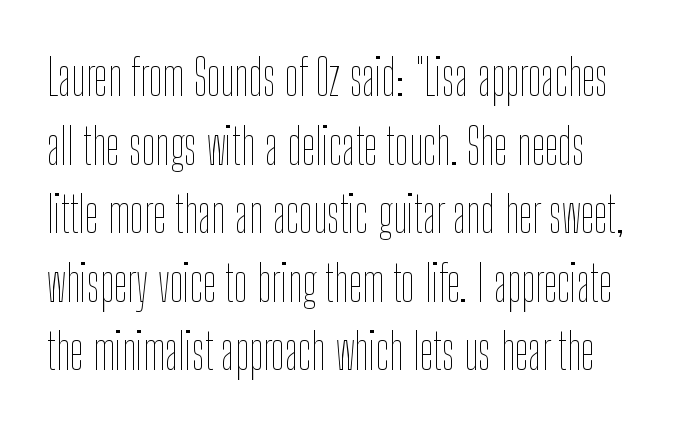
The image shows 49 px thin, condensed type, upright; set normal line spacing (1.4x), normal letter spacing, not underlined; low stroke contrast and a medium x-height.
